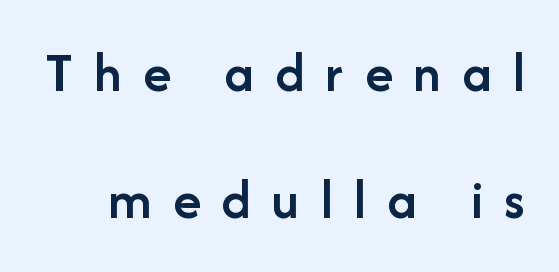
{"serif": "no", "italic": "no", "bold": "semi", "weight": "semibold", "width": "normal", "stroke_contrast": "low", "x_height": "medium", "monospaced": "no", "underline": "no", "line_spacing": "loose", "line_spacing_ratio": 2.23, "letter_spacing": "wide", "letter_spacing_em": 0.37, "glyph_px": 57}
